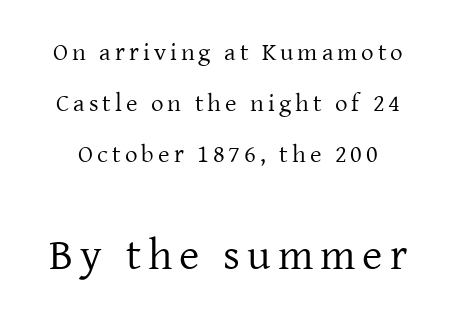
{"serif": "yes", "italic": "no", "bold": "no", "weight": "regular", "width": "normal", "stroke_contrast": "low", "x_height": "medium", "monospaced": "no", "underline": "no", "line_spacing": "loose", "line_spacing_ratio": 2.04, "larger_block": "second", "size_ratio": 1.76, "glyph_px": 44}
